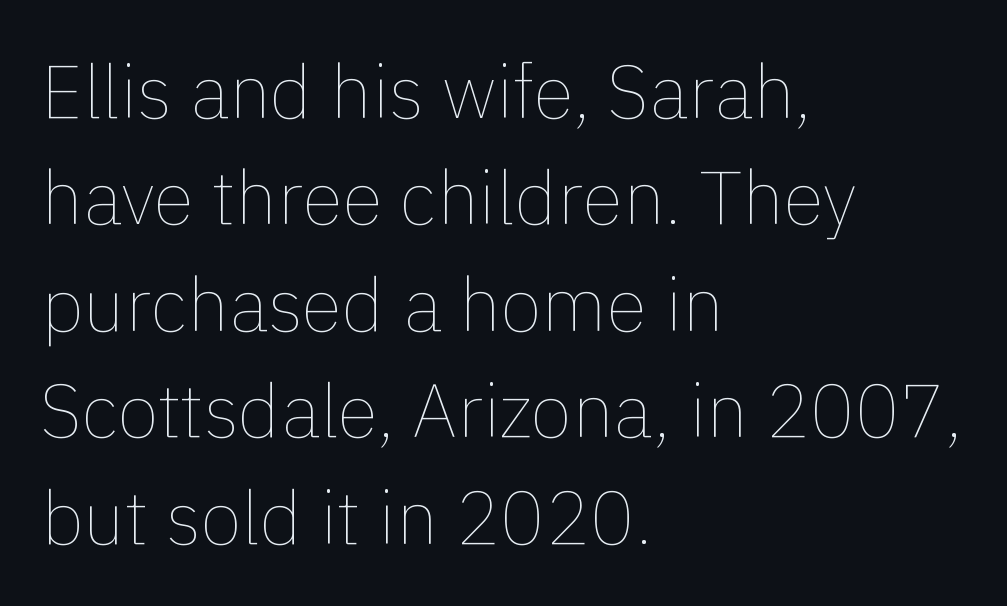
The image shows 75 px thin type, upright; set left-aligned, normal line spacing (1.42x), normal letter spacing, not underlined; a medium x-height.
